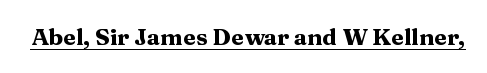
The image shows 23 px bold type, upright; set normal letter spacing, underlined.
